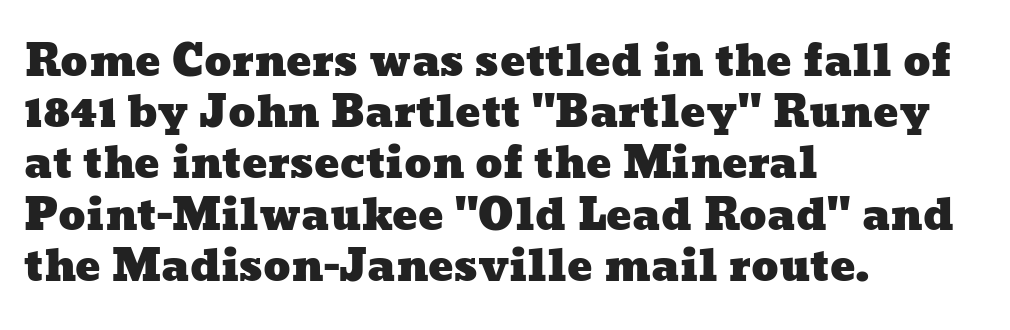
{"width": "wide", "stroke_contrast": "low", "x_height": "medium", "monospaced": "no", "underline": "no", "align": "left", "line_spacing_ratio": 1.22, "letter_spacing": "normal", "letter_spacing_em": 0.0, "glyph_px": 42}
